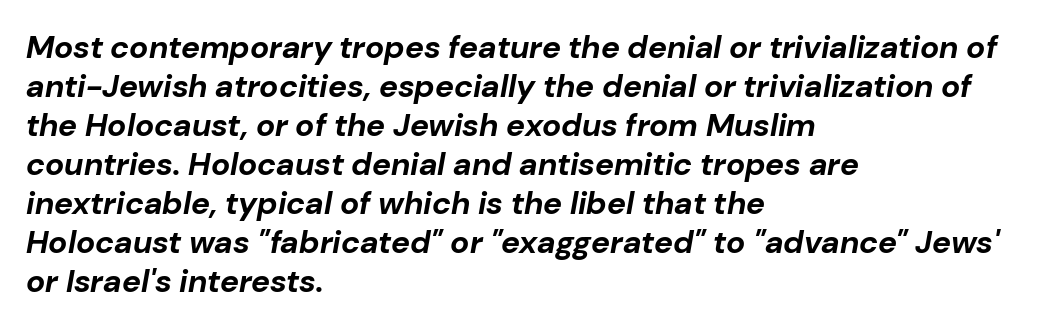
{"italic": "yes", "lean": "right", "slant_degrees": 10, "bold": "yes", "weight": "bold", "width": "normal", "stroke_contrast": "low", "x_height": "medium", "monospaced": "no", "underline": "no", "align": "left", "line_spacing_ratio": 1.22, "letter_spacing": "normal", "letter_spacing_em": 0.0, "glyph_px": 32}
